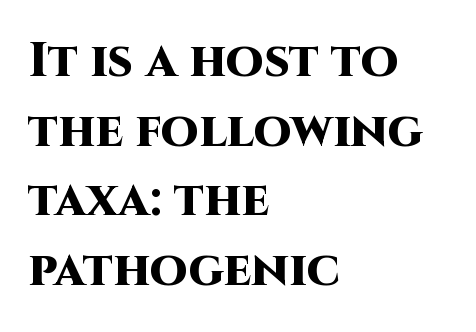
{"serif": "no", "italic": "no", "bold": "yes", "weight": "heavy", "width": "normal", "stroke_contrast": "high", "x_height": "large", "monospaced": "no", "underline": "no", "align": "left", "line_spacing": "normal", "line_spacing_ratio": 1.42, "letter_spacing": "normal", "letter_spacing_em": 0.0, "glyph_px": 49}
